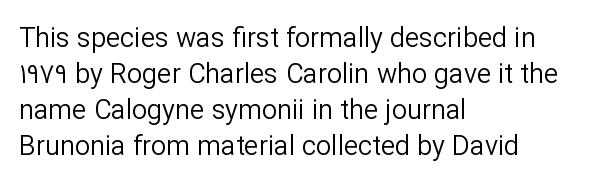
Q: Is the text bold? A: No.
Q: Is the text italic (slanted)? A: No, it is upright.
Q: Is the text underlined? A: No.
Q: How is the paragraph aligned? A: Left-aligned.
Q: Is the spacing between letters normal or unusually wide? A: Normal.
Q: Is the spacing between lines tight, normal or loose? A: Normal.
